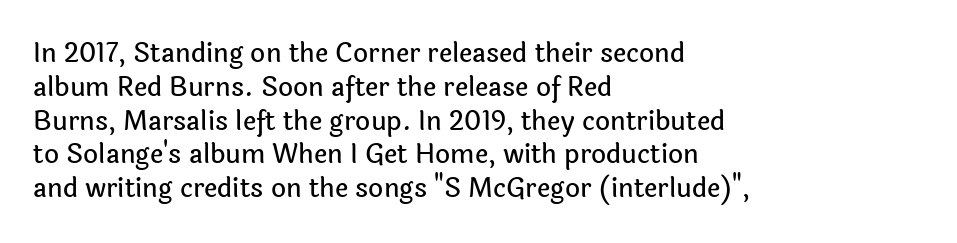
Q: Is the text italic (slanted)? A: No, it is upright.
Q: Is the text underlined? A: No.
Q: How is the paragraph aligned? A: Left-aligned.
Q: Is the spacing between letters normal or unusually wide? A: Normal.
Q: Is the spacing between lines tight, normal or loose? A: Normal.
